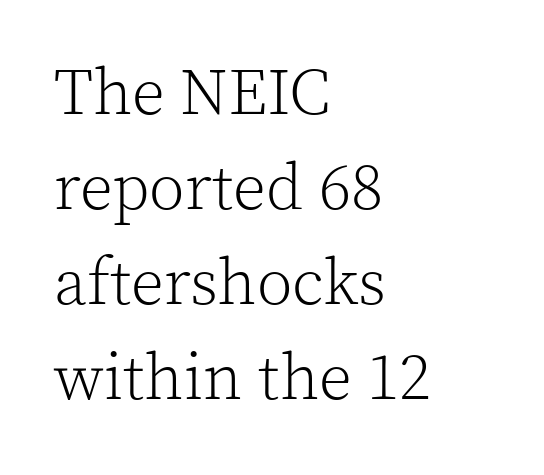
{"serif": "yes", "italic": "no", "bold": "no", "weight": "light", "width": "normal", "x_height": "medium", "monospaced": "no", "underline": "no", "align": "left", "line_spacing": "normal", "line_spacing_ratio": 1.46, "letter_spacing": "normal", "letter_spacing_em": 0.0, "glyph_px": 65}
